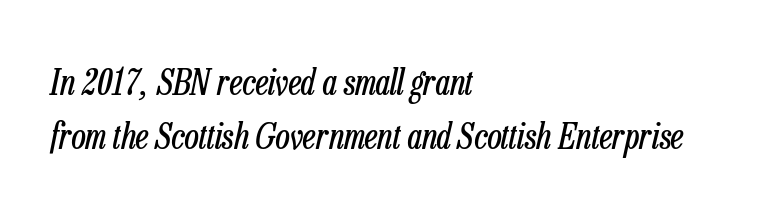
Q: Is the text bold? A: No.
Q: Is the text italic (slanted)? A: Yes, it leans right by about 13 degrees.
Q: Is the text underlined? A: No.
Q: How is the paragraph aligned? A: Left-aligned.
Q: Is the spacing between letters normal or unusually wide? A: Normal.
Q: Is the spacing between lines tight, normal or loose? A: Normal.
Q: Width (condensed, normal, or wide)? A: Condensed.
Q: Stroke contrast? A: Low.
Q: x-height? A: Medium.
Q: Monospaced? A: No.
